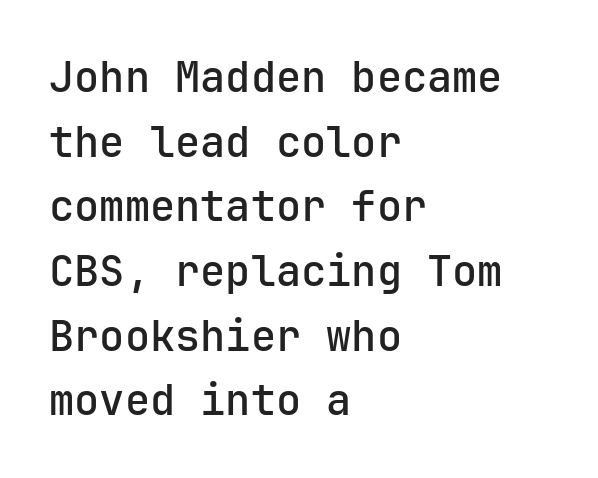
The letters stand upright; this is a roman face. Nothing sits at the stroke ends, so this counts as sans-serif. Honestly, the row spacing looks completely unremarkable. Monospaced: the letters line up in strict vertical columns.
